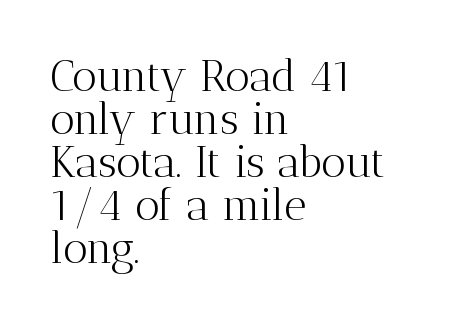
Q: Is the text bold? A: No.
Q: Is the text italic (slanted)? A: No, it is upright.
Q: Is the typeface a serif or a sans-serif typeface? A: Serif.
Q: Is the text underlined? A: No.
Q: How is the paragraph aligned? A: Left-aligned.
Q: Is the spacing between letters normal or unusually wide? A: Normal.
Q: Is the spacing between lines tight, normal or loose? A: Tight.
Q: Width (condensed, normal, or wide)? A: Normal.
Q: Stroke contrast? A: Medium.
Q: x-height? A: Medium.
Q: Monospaced? A: No.
